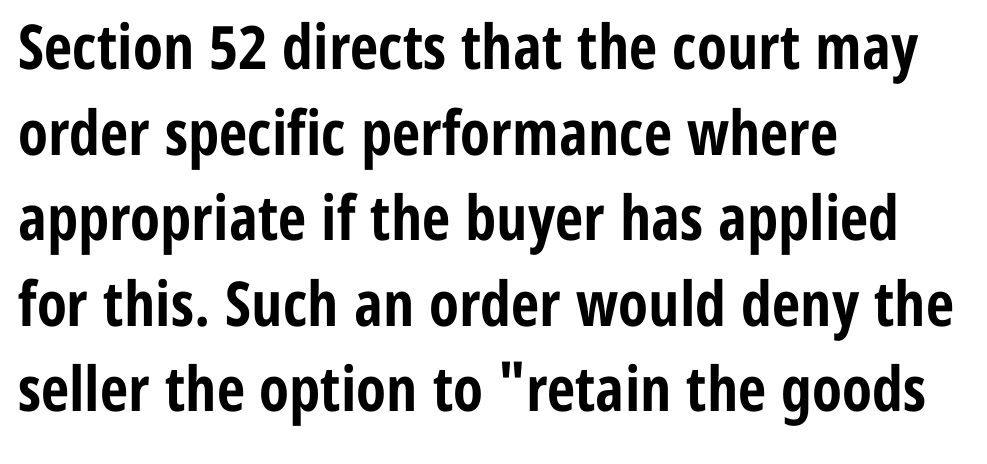
The image shows 62 px bold, condensed sans-serif type, upright; set left-aligned, normal line spacing (1.38x), normal letter spacing, not underlined; low stroke contrast and a medium x-height.
